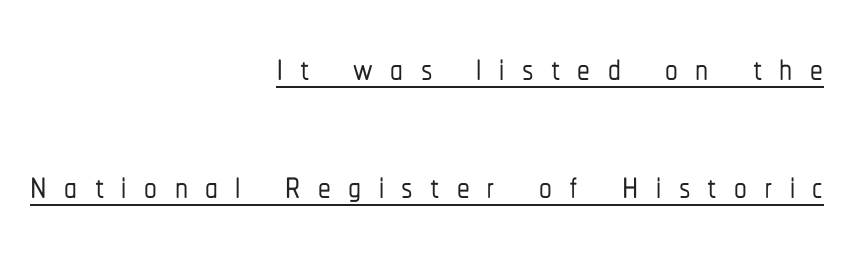
The image shows 51 px condensed sans-serif type, upright; set right-aligned, loose line spacing (2.31x), unusually wide letter spacing (+0.34 em), underlined; low stroke contrast and a medium x-height.
